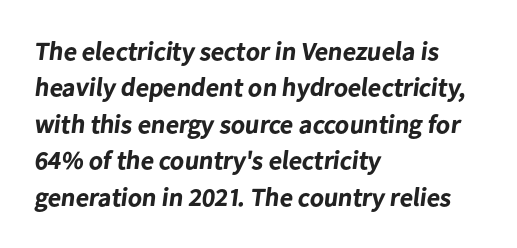
The space between consecutive lines is moderate. The paragraph has a hard left edge and a soft right edge. Descender tails drop into unmarked territory. As a designer I'd log this as weight 700, bold.
